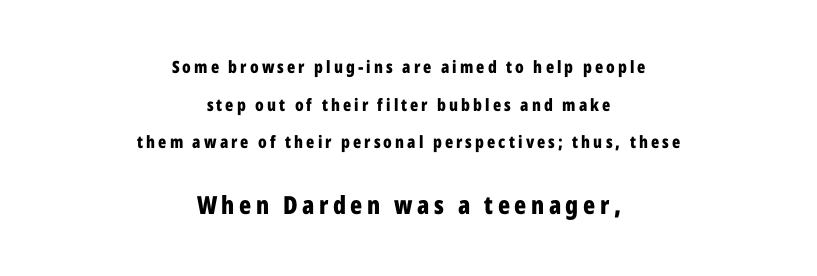
{"italic": "no", "bold": "yes", "underline": "no", "align": "center", "line_spacing": "loose", "line_spacing_ratio": 2.21, "larger_block": "second", "size_ratio": 1.47, "glyph_px": 25}
